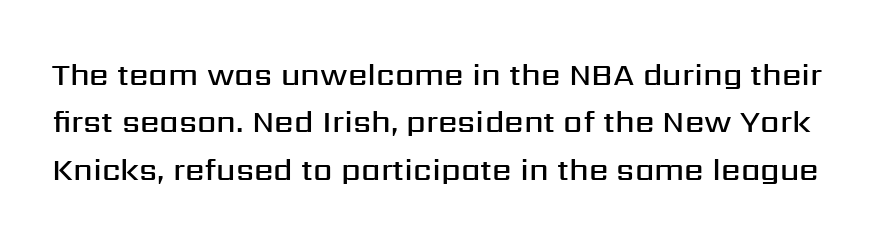
The image shows 31 px semibold sans-serif type, upright; set normal line spacing (1.53x), normal letter spacing, not underlined; medium stroke contrast and a medium x-height.
